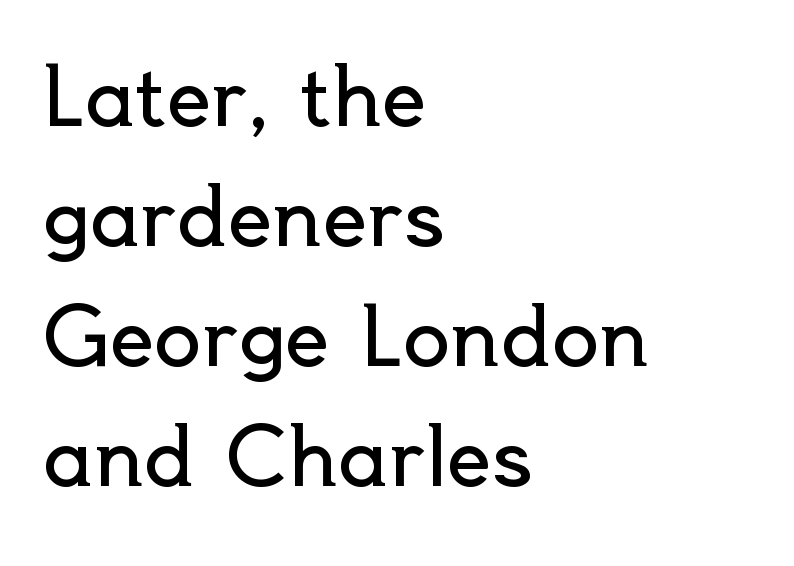
{"serif": "no", "italic": "no", "bold": "no", "weight": "regular", "width": "normal", "x_height": "small", "monospaced": "no", "underline": "no", "align": "left", "line_spacing": "normal", "line_spacing_ratio": 1.52, "letter_spacing": "normal", "letter_spacing_em": 0.0, "glyph_px": 79}
